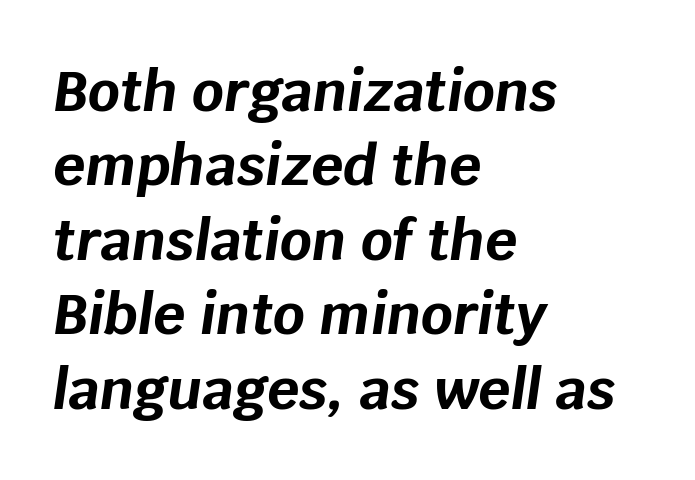
{"italic": "yes", "lean": "right", "slant_degrees": 8, "bold": "yes", "weight": "bold", "width": "normal", "stroke_contrast": "low", "x_height": "large", "monospaced": "no", "underline": "no", "align": "left", "line_spacing": "normal", "line_spacing_ratio": 1.33, "letter_spacing": "normal", "letter_spacing_em": 0.0, "glyph_px": 56}
